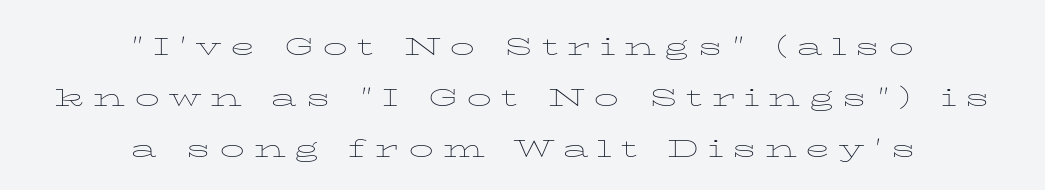
Q: Is the text bold? A: No.
Q: Is the text italic (slanted)? A: No, it is upright.
Q: Is the text underlined? A: No.
Q: How is the paragraph aligned? A: Centered.
Q: Is the spacing between letters normal or unusually wide? A: Unusually wide.
Q: Is the spacing between lines tight, normal or loose? A: Normal.
Q: Width (condensed, normal, or wide)? A: Wide.
Q: Stroke contrast? A: Low.
Q: x-height? A: Medium.
Q: Monospaced? A: No.
